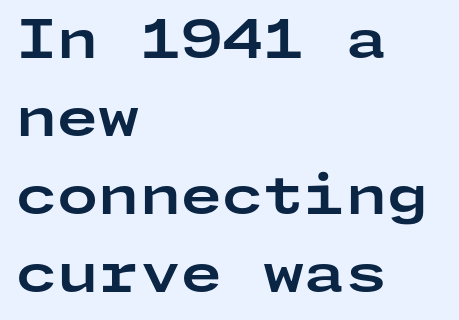
Q: Is the text bold? A: Yes.
Q: Is the text italic (slanted)? A: No, it is upright.
Q: Is the typeface a serif or a sans-serif typeface? A: Sans-serif.
Q: Is the text underlined? A: No.
Q: How is the paragraph aligned? A: Left-aligned.
Q: Is the spacing between letters normal or unusually wide? A: Normal.
Q: Is the spacing between lines tight, normal or loose? A: Normal.
Q: Width (condensed, normal, or wide)? A: Wide.
Q: Stroke contrast? A: Low.
Q: x-height? A: Medium.
